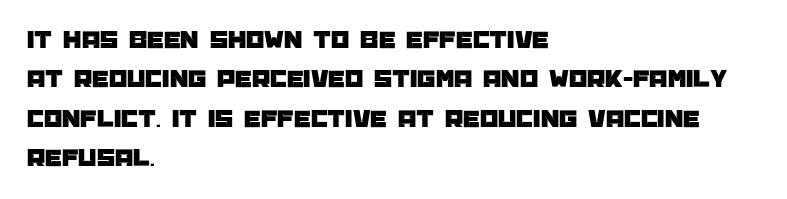
The image shows 26 px text type, upright; set left-aligned, normal line spacing (1.51x), normal letter spacing, not underlined.
